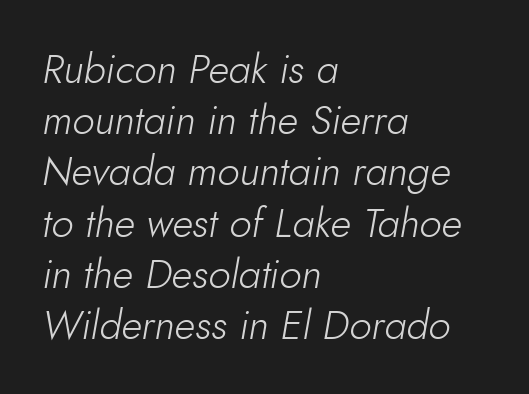
Do the characters align in a grid? No, the font is proportional. Beneath every word, the page is bare. A typesetter would mark this as italic. Observe the ordinary spacing: letters are neighbours, not strangers. Regular leading. Stems here are at most as thick as an everyday book face.
